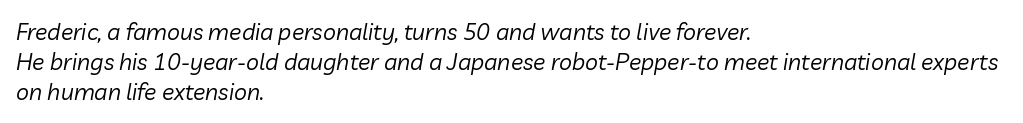
Honestly, the row spacing looks completely unremarkable. Spacing between characters is what you'd get straight out of the box. The paragraph has a hard left edge and a soft right edge. Heft: none added — not bold. The words here are not underlined.
